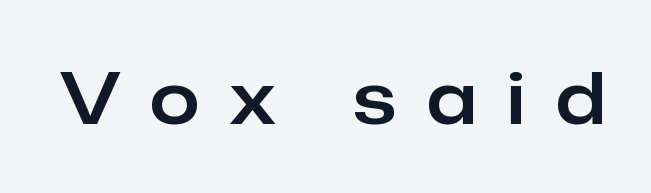
The image shows 71 px sans-serif type, upright; set unusually wide letter spacing (+0.44 em), not underlined; low stroke contrast and a medium x-height.
